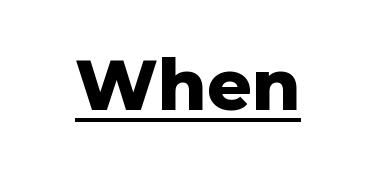
The image shows 70 px heavy sans-serif type, upright; set normal letter spacing, underlined; low stroke contrast and a medium x-height.
